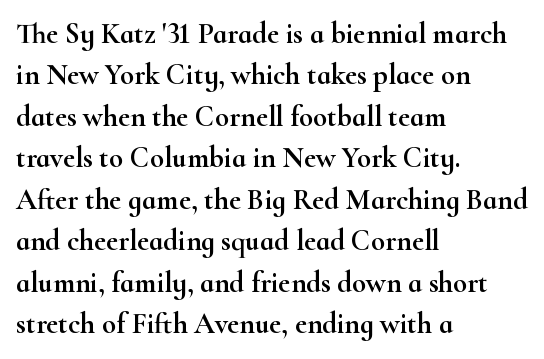
Q: Is the text italic (slanted)? A: No, it is upright.
Q: Is the typeface a serif or a sans-serif typeface? A: Serif.
Q: Is the text underlined? A: No.
Q: How is the paragraph aligned? A: Left-aligned.
Q: Is the spacing between letters normal or unusually wide? A: Normal.
Q: Is the spacing between lines tight, normal or loose? A: Normal.
Q: Width (condensed, normal, or wide)? A: Wide.
Q: Stroke contrast? A: High.
Q: x-height? A: Small.
Q: Monospaced? A: No.
